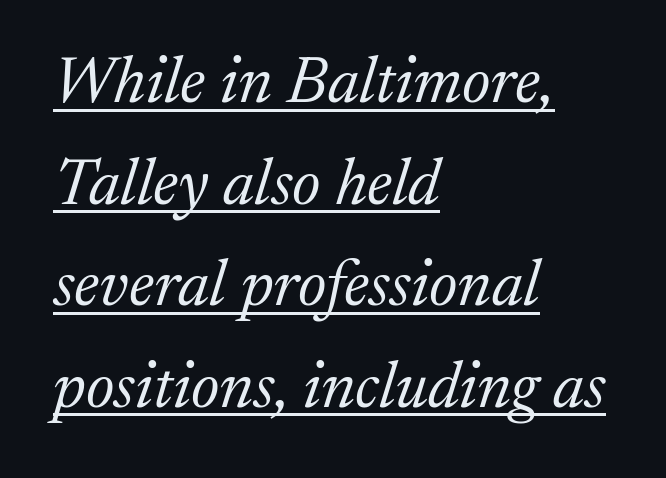
Q: Is the text bold? A: No.
Q: Is the text italic (slanted)? A: Yes, it leans right by about 17 degrees.
Q: Is the typeface a serif or a sans-serif typeface? A: Serif.
Q: Is the text underlined? A: Yes.
Q: How is the paragraph aligned? A: Left-aligned.
Q: Is the spacing between letters normal or unusually wide? A: Normal.
Q: Is the spacing between lines tight, normal or loose? A: Normal.
Q: Width (condensed, normal, or wide)? A: Normal.
Q: Stroke contrast? A: Medium.
Q: x-height? A: Medium.
Q: Monospaced? A: No.
